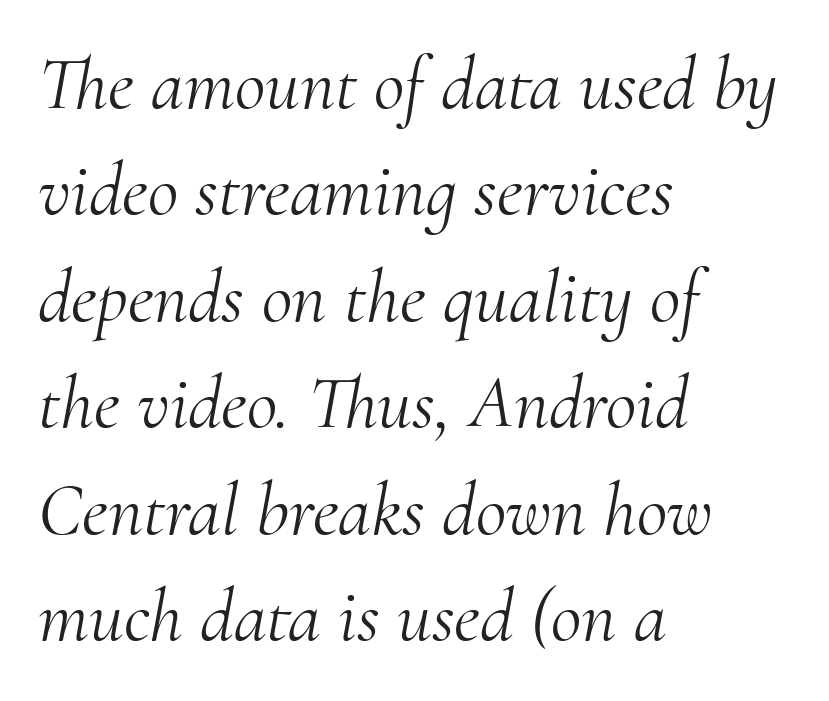
{"serif": "yes", "italic": "yes", "lean": "right", "slant_degrees": 10, "bold": "no", "weight": "light", "width": "normal", "stroke_contrast": "medium", "x_height": "small", "monospaced": "no", "underline": "no", "align": "left", "line_spacing": "normal", "line_spacing_ratio": 1.42, "letter_spacing": "normal", "letter_spacing_em": 0.0, "glyph_px": 75}
